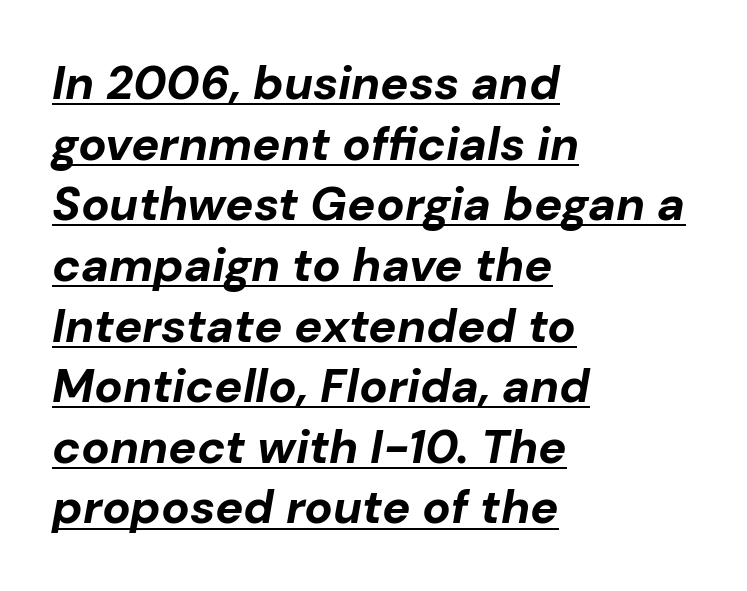
The image shows 47 px bold type, italic (leaning right); set left-aligned, normal line spacing (1.29x), normal letter spacing, underlined; low stroke contrast and a medium x-height.
